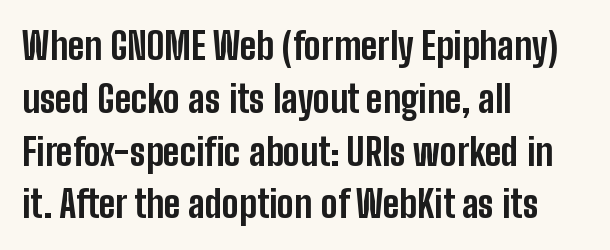
The strokes are fattened all the way to bold. Which margin do the lines hug? The left one — the right edge is uneven. Default kerning and tracking; the words read as compact shapes. These lines are rendered in a variable-pitch font.
